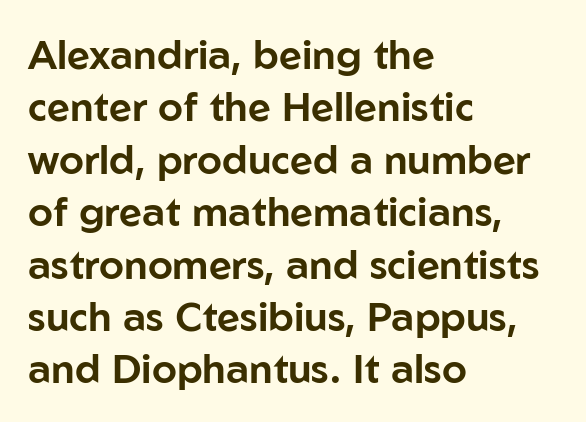
{"serif": "no", "italic": "no", "width": "normal", "stroke_contrast": "low", "x_height": "medium", "monospaced": "no", "underline": "no", "align": "left", "line_spacing": "normal", "line_spacing_ratio": 1.31, "letter_spacing": "normal", "letter_spacing_em": 0.0, "glyph_px": 40}
